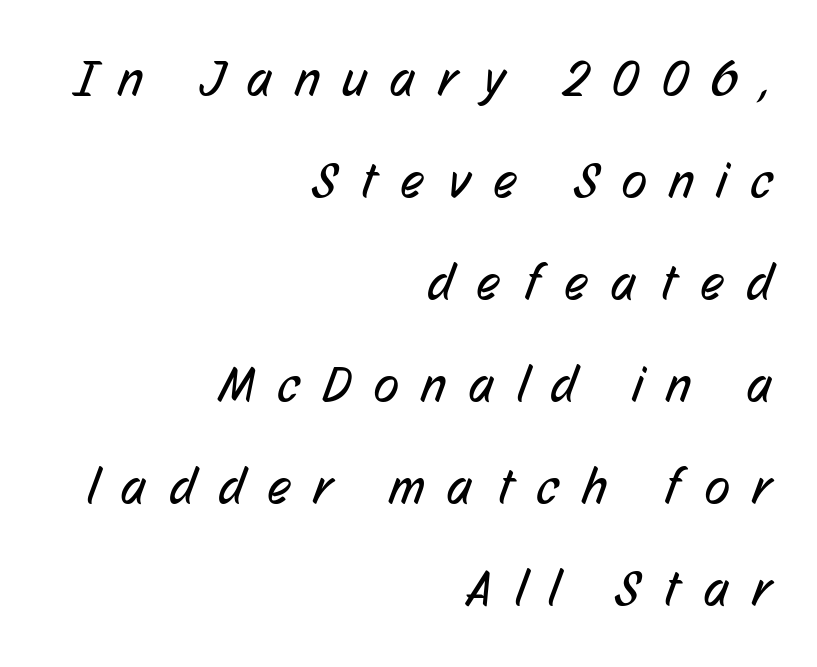
The image shows 51 px regular-weight, condensed sans-serif type; set right-aligned, loose line spacing (2.0x), unusually wide letter spacing (+0.47 em), not underlined; low stroke contrast and a medium x-height.
